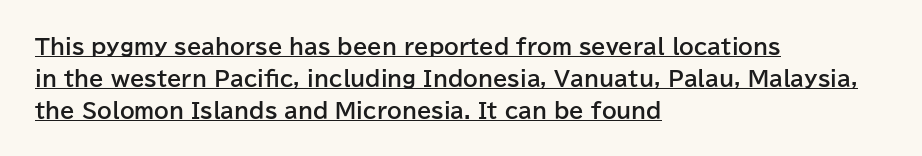
The image shows 21 px bold type, upright; set left-aligned, normal line spacing (1.52x), normal letter spacing, underlined.
